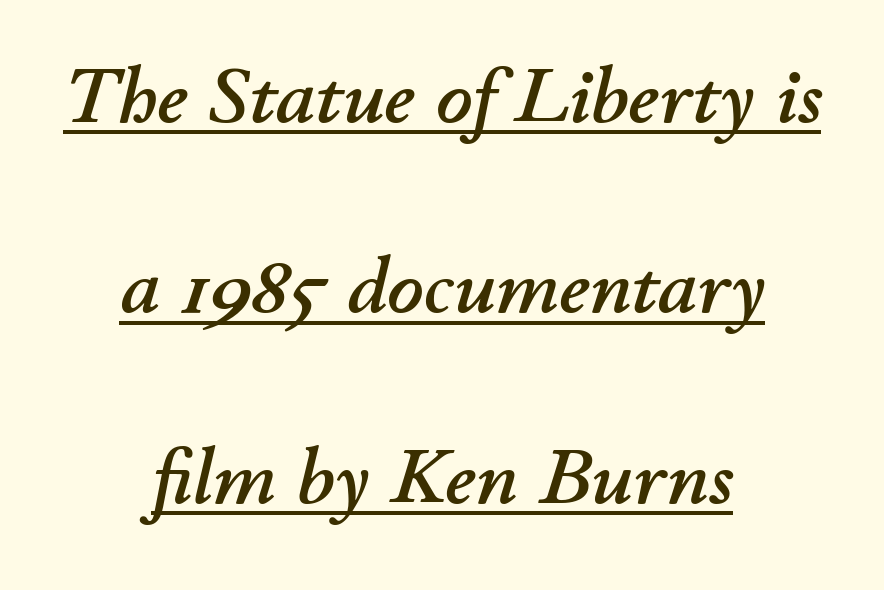
{"italic": "yes", "lean": "right", "slant_degrees": 11, "width": "normal", "stroke_contrast": "low", "x_height": "small", "monospaced": "no", "underline": "yes", "align": "center", "line_spacing": "loose", "line_spacing_ratio": 2.41, "letter_spacing": "normal", "letter_spacing_em": 0.0, "glyph_px": 79}
